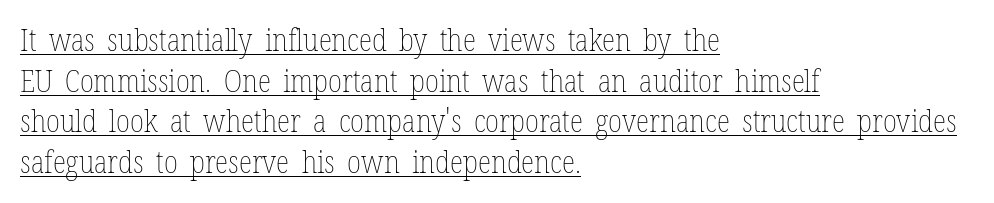
{"italic": "no", "bold": "no", "weight": "thin", "width": "condensed", "stroke_contrast": "low", "x_height": "medium", "monospaced": "no", "underline": "yes", "align": "left", "line_spacing": "normal", "line_spacing_ratio": 1.31, "letter_spacing": "normal", "letter_spacing_em": 0.0, "glyph_px": 31}
